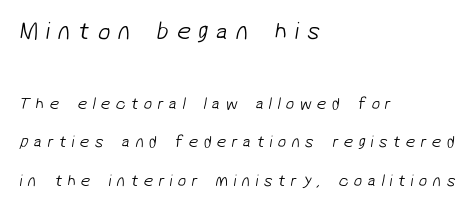
{"bold": "no", "underline": "no", "align": "left", "line_spacing": "loose", "line_spacing_ratio": 2.25, "letter_spacing": "wide", "letter_spacing_em": 0.31, "larger_block": "first", "size_ratio": 1.47, "glyph_px": 25}
